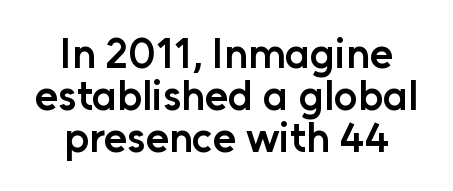
The image shows 42 px semibold sans-serif type, upright; set centered, tight line spacing (1.0x), normal letter spacing, not underlined; low stroke contrast and a medium x-height.
